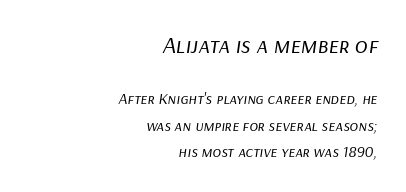
{"italic": "yes", "lean": "right", "slant_degrees": 9, "bold": "no", "underline": "no", "align": "right", "line_spacing": "normal", "line_spacing_ratio": 1.66, "letter_spacing": "normal", "letter_spacing_em": 0.0, "larger_block": "first", "size_ratio": 1.5, "glyph_px": 24}
